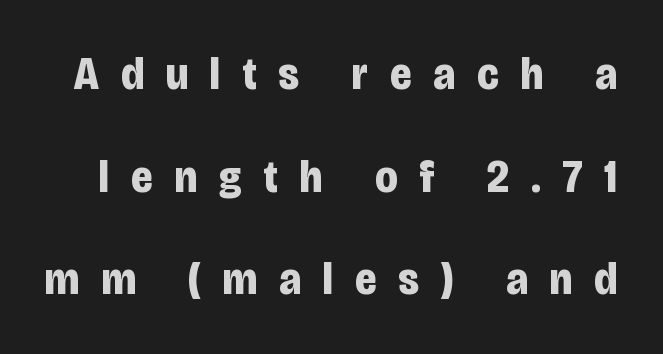
{"serif": "no", "italic": "no", "bold": "yes", "weight": "bold", "width": "condensed", "stroke_contrast": "low", "x_height": "large", "monospaced": "no", "underline": "no", "line_spacing": "loose", "line_spacing_ratio": 2.23, "letter_spacing": "wide", "letter_spacing_em": 0.48, "glyph_px": 46}
